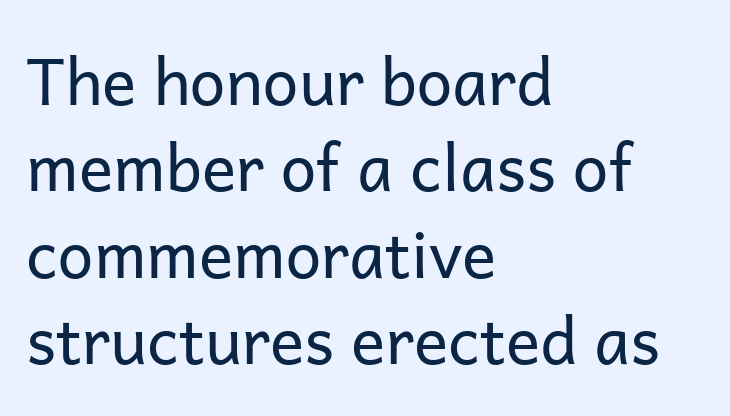
This is not heavy type; no bold has been used. Interline gaps are of average width in this sample. Note the varied advance widths — an 'i' is clearly narrower than an 'm'. The specimen reads as upright at a glance. Compared with typical body copy, the letter spacing here is the same.
